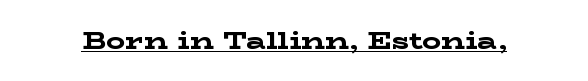
Q: Is the text bold? A: Yes.
Q: Is the text italic (slanted)? A: No, it is upright.
Q: Is the text underlined? A: Yes.
Q: Is the spacing between letters normal or unusually wide? A: Normal.
